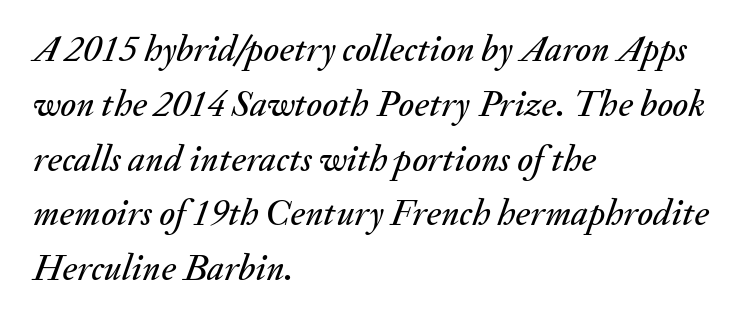
Q: Is the text italic (slanted)? A: Yes, it leans right by about 20 degrees.
Q: Is the text underlined? A: No.
Q: How is the paragraph aligned? A: Left-aligned.
Q: Is the spacing between letters normal or unusually wide? A: Normal.
Q: Is the spacing between lines tight, normal or loose? A: Normal.
Q: Width (condensed, normal, or wide)? A: Normal.
Q: Stroke contrast? A: Medium.
Q: x-height? A: Small.
Q: Monospaced? A: No.
